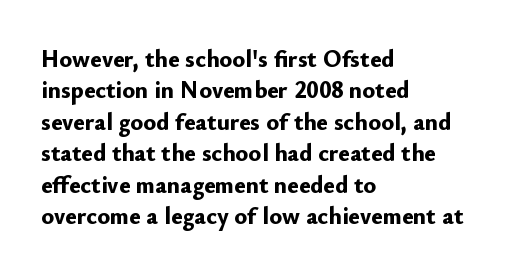
{"italic": "no", "bold": "yes", "underline": "no", "align": "left", "line_spacing": "normal", "line_spacing_ratio": 1.31, "letter_spacing": "normal", "letter_spacing_em": 0.0, "glyph_px": 24}
